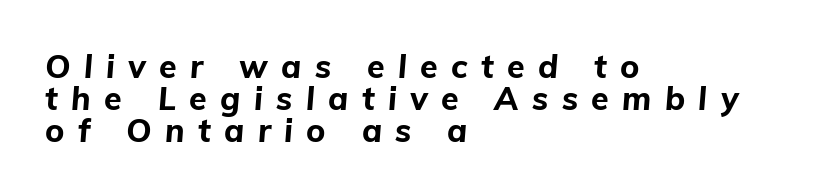
{"italic": "yes", "lean": "right", "slant_degrees": 5, "bold": "yes", "weight": "bold", "width": "normal", "stroke_contrast": "low", "x_height": "medium", "monospaced": "no", "underline": "no", "align": "left", "line_spacing": "tight", "line_spacing_ratio": 1.0, "letter_spacing": "wide", "letter_spacing_em": 0.42, "glyph_px": 32}
